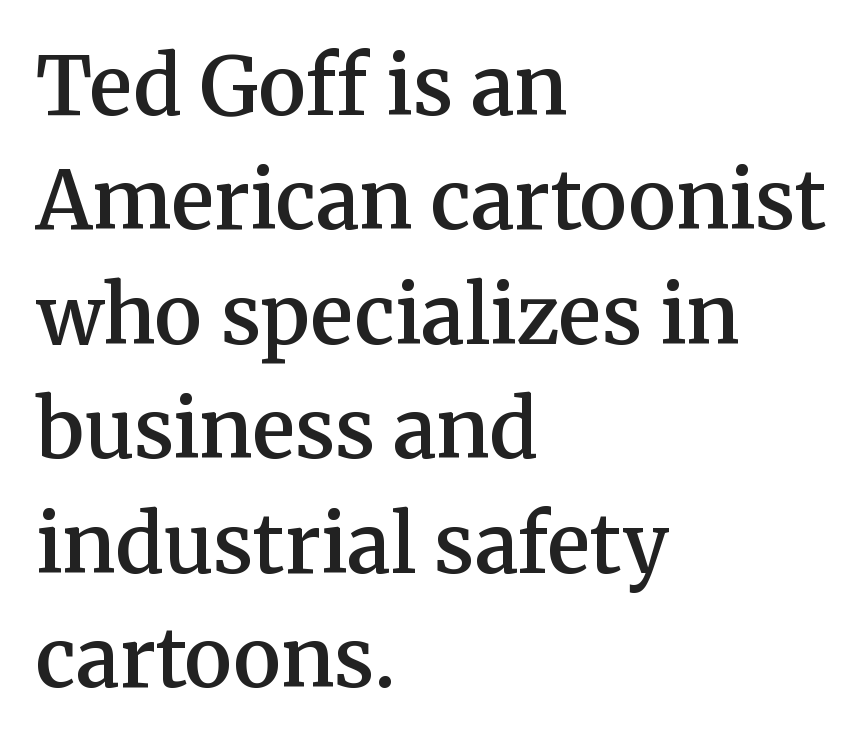
Unlike a clean sans, this face finishes its strokes with serifs. Summary of vertical rhythm: regular, with standard interline spacing. Do the letters lean? They stand straight. This sample is left-justified, so line endings fall wherever the words run out. Looks like regular typesetting: each glyph gets only the width it needs.
